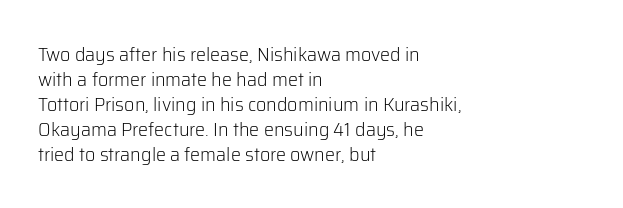
The image shows 20 px text type, upright; set left-aligned, normal line spacing (1.25x), normal letter spacing, not underlined.
